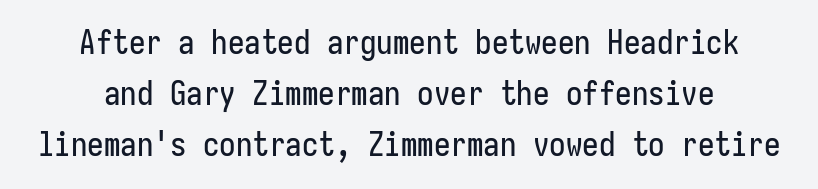
{"serif": "no", "italic": "no", "width": "condensed", "stroke_contrast": "low", "x_height": "medium", "monospaced": "yes", "underline": "no", "line_spacing": "normal", "line_spacing_ratio": 1.55, "letter_spacing": "normal", "letter_spacing_em": 0.0, "glyph_px": 33}
